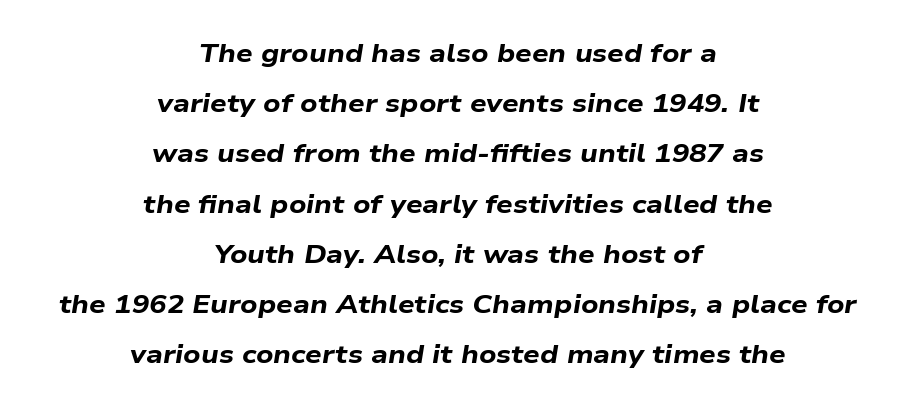
{"italic": "yes", "lean": "right", "slant_degrees": 9, "bold": "yes", "underline": "no", "align": "center", "line_spacing": "loose", "line_spacing_ratio": 1.93, "letter_spacing": "normal", "letter_spacing_em": 0.0, "glyph_px": 26}
